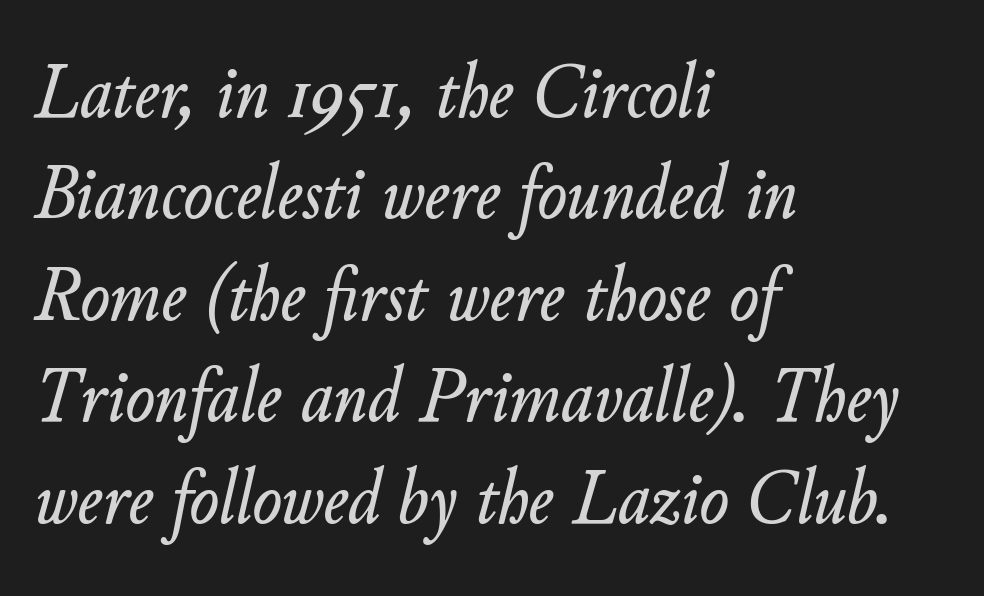
Q: Is the text italic (slanted)? A: Yes, it leans right by about 11 degrees.
Q: Is the text underlined? A: No.
Q: How is the paragraph aligned? A: Left-aligned.
Q: Is the spacing between letters normal or unusually wide? A: Normal.
Q: Is the spacing between lines tight, normal or loose? A: Normal.
Q: Width (condensed, normal, or wide)? A: Normal.
Q: Stroke contrast? A: Low.
Q: x-height? A: Small.
Q: Monospaced? A: No.
